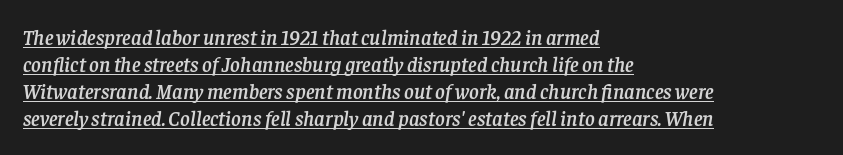
{"italic": "yes", "lean": "right", "slant_degrees": 8, "underline": "yes", "align": "left", "line_spacing": "normal", "line_spacing_ratio": 1.29, "letter_spacing": "normal", "letter_spacing_em": 0.0, "glyph_px": 21}
